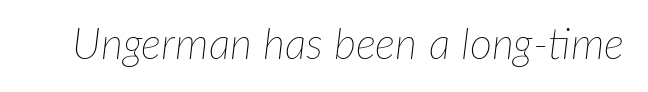
{"italic": "yes", "lean": "right", "slant_degrees": 7, "bold": "no", "weight": "thin", "width": "normal", "stroke_contrast": "low", "x_height": "medium", "monospaced": "no", "underline": "no", "letter_spacing": "normal", "letter_spacing_em": 0.0, "glyph_px": 43}
